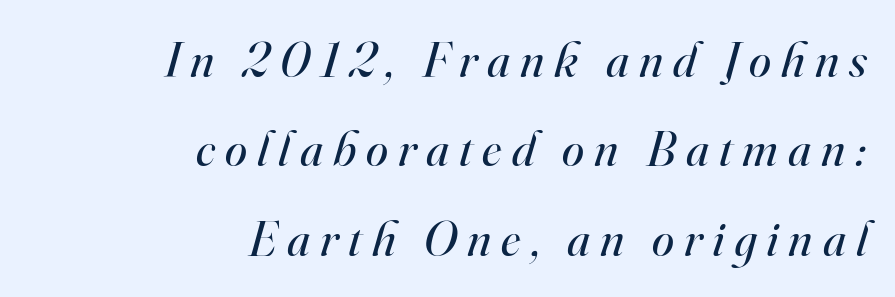
The image shows 50 px regular-weight serif type, italic (leaning right); set right-aligned, line spacing 1.79x, unusually wide letter spacing (+0.2 em), not underlined; high stroke contrast and a small x-height.
